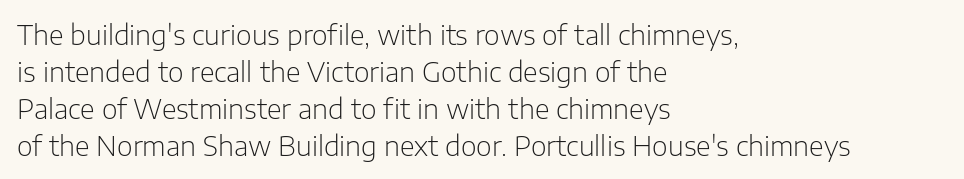
Q: Is the text bold? A: No.
Q: Is the text italic (slanted)? A: No, it is upright.
Q: Is the text underlined? A: No.
Q: How is the paragraph aligned? A: Left-aligned.
Q: Is the spacing between letters normal or unusually wide? A: Normal.
Q: Is the spacing between lines tight, normal or loose? A: Normal.
